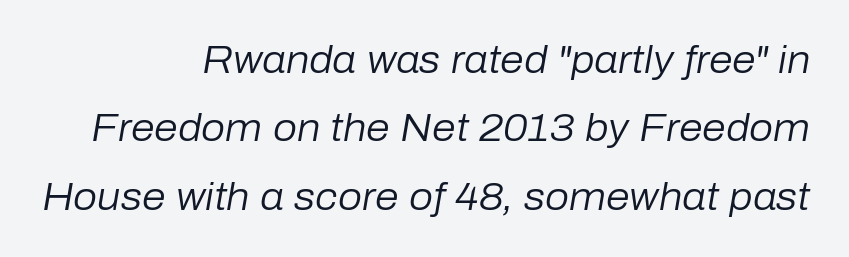
Q: Is the text bold? A: No.
Q: Is the text italic (slanted)? A: Yes, it leans right by about 10 degrees.
Q: Is the text underlined? A: No.
Q: How is the paragraph aligned? A: Right-aligned.
Q: Is the spacing between letters normal or unusually wide? A: Normal.
Q: Width (condensed, normal, or wide)? A: Normal.
Q: Stroke contrast? A: Low.
Q: x-height? A: Medium.
Q: Monospaced? A: No.
